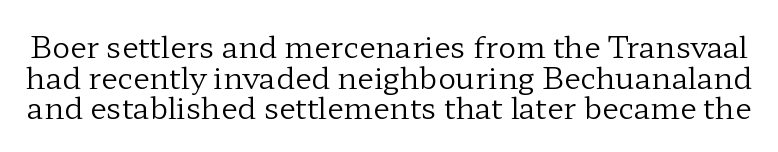
Nobody touched the tracking dial on this one. The letters advance in unequal steps, a hallmark of proportional type. Lines of text with bare space underneath. The designer went with a serif here, giving each stem small feet. The strokes carry an ordinary text weight at most. The space between consecutive lines is stingy.
